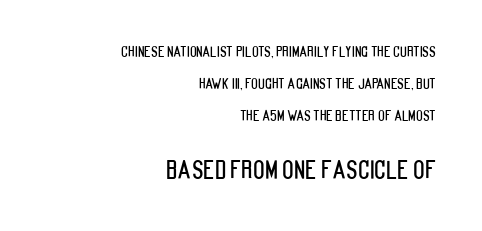
{"italic": "no", "underline": "no", "align": "right", "line_spacing": "loose", "line_spacing_ratio": 2.27, "letter_spacing": "normal", "letter_spacing_em": 0.0, "larger_block": "second", "size_ratio": 1.71, "glyph_px": 24}
